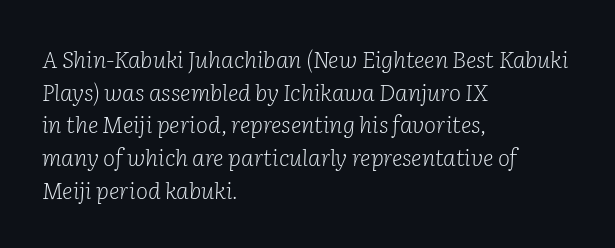
The image shows 23 px text type, italic (leaning right); set left-aligned, normal line spacing (1.42x), normal letter spacing, not underlined.
